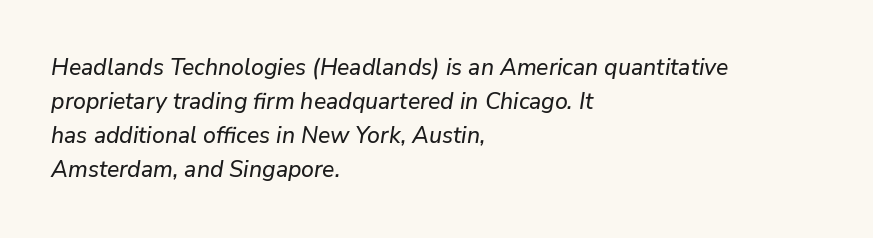
Q: Is the text italic (slanted)? A: Yes, it leans right by about 9 degrees.
Q: Is the text underlined? A: No.
Q: How is the paragraph aligned? A: Left-aligned.
Q: Is the spacing between letters normal or unusually wide? A: Normal.
Q: Is the spacing between lines tight, normal or loose? A: Normal.
